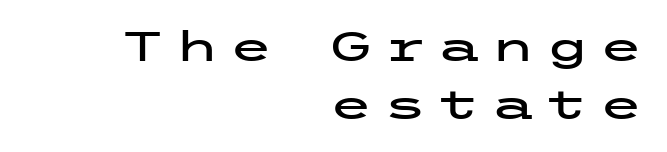
{"serif": "no", "italic": "no", "width": "wide", "stroke_contrast": "low", "x_height": "medium", "underline": "no", "align": "right", "line_spacing": "normal", "line_spacing_ratio": 1.45, "letter_spacing": "wide", "letter_spacing_em": 0.25, "glyph_px": 40}
